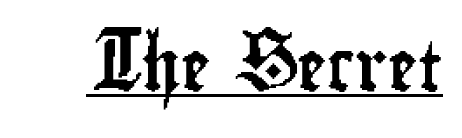
Q: Is the text italic (slanted)? A: No, it is upright.
Q: Is the typeface a serif or a sans-serif typeface? A: Sans-serif.
Q: Is the text underlined? A: Yes.
Q: Is the spacing between letters normal or unusually wide? A: Normal.
Q: Width (condensed, normal, or wide)? A: Condensed.
Q: Stroke contrast? A: Low.
Q: x-height? A: Small.
Q: Monospaced? A: No.
